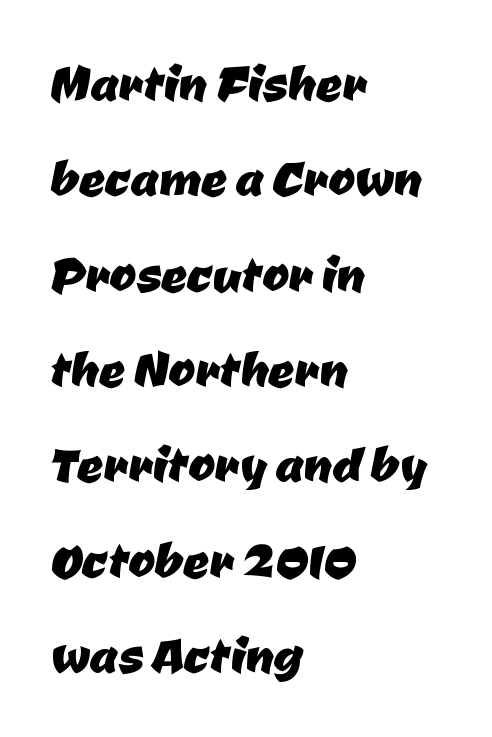
A clean baseline with only descenders dipping below it. The font family rendered here belongs to the sans-serif group. Tracking here is standard; glyphs follow each other at the usual distance. One glance says typical: line gaps are just what's usual. A student would call this left alignment; a typographer would say flush left, rag right.
